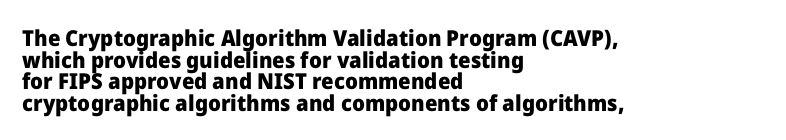
The image shows 22 px bold type, upright; set left-aligned, tight line spacing (0.98x), normal letter spacing, not underlined.
